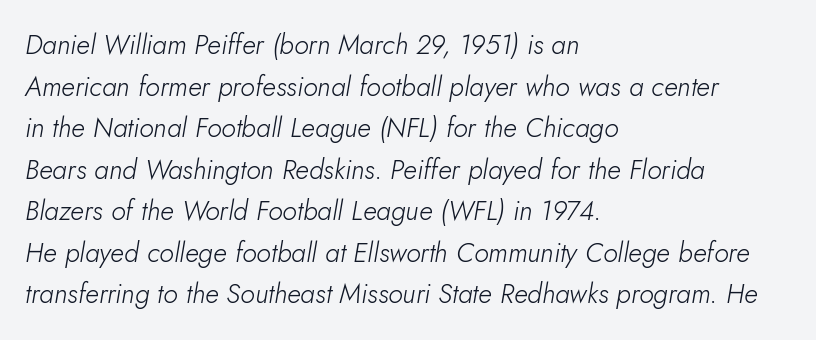
The setting favours the left margin, as ordinary paragraphs usually do. Compared with typical body copy, the letter spacing here is the same. Type without underlining. The passage shown stacks its lines at a standard gap.
